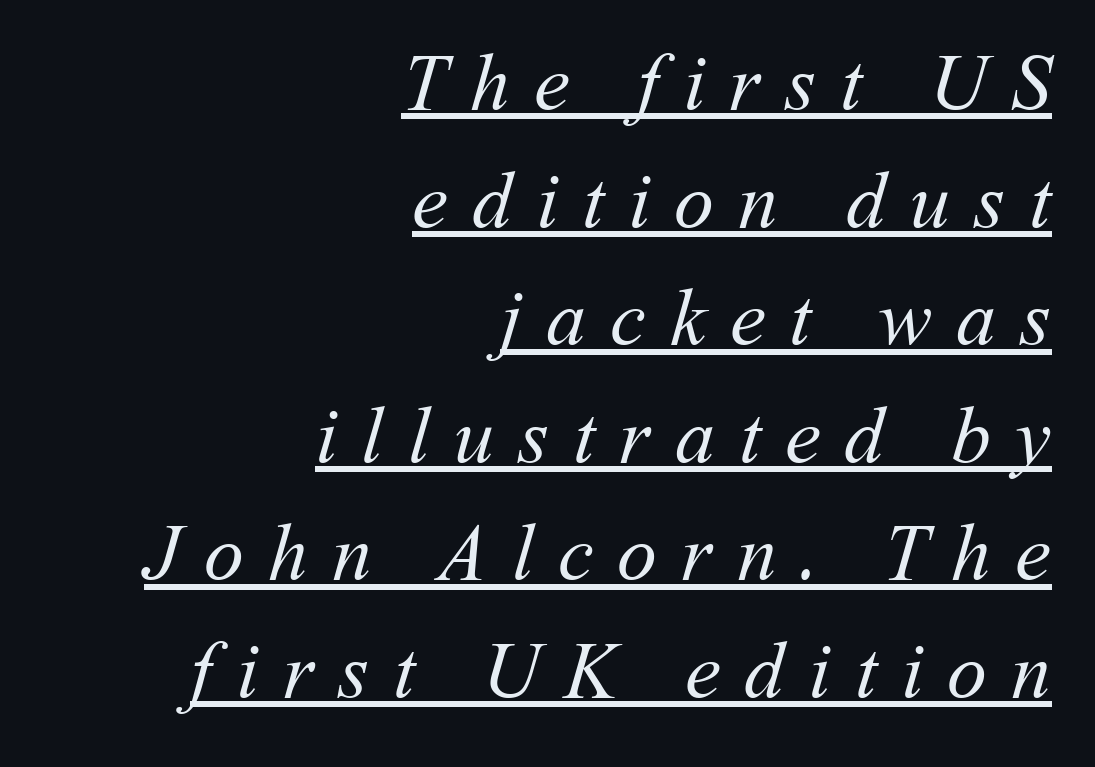
{"bold": "no", "weight": "regular", "width": "normal", "stroke_contrast": "medium", "x_height": "medium", "monospaced": "no", "underline": "yes", "align": "right", "line_spacing": "normal", "line_spacing_ratio": 1.47, "letter_spacing": "wide", "letter_spacing_em": 0.3, "glyph_px": 80}
